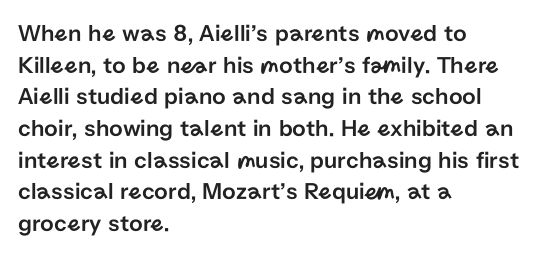
Q: Is the text italic (slanted)? A: No, it is upright.
Q: Is the text underlined? A: No.
Q: How is the paragraph aligned? A: Left-aligned.
Q: Is the spacing between letters normal or unusually wide? A: Normal.
Q: Is the spacing between lines tight, normal or loose? A: Normal.
